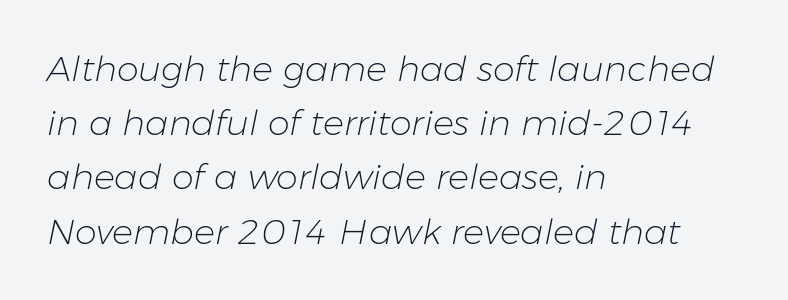
You could call the tracking neutral — neither tight nor loose. Would a proofreader flag this as italicized? Yes. Proportional: the letters do not fall into vertical columns. Ink coverage per letter is moderate at most. In CSS terms this would be text-align: left.
